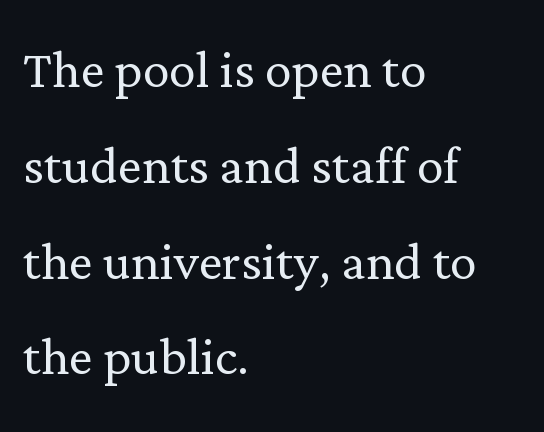
Each letter keeps its own natural width here, so spacing adapts to shape. A normal amount of white space separates one row of letters from the next. The characters display serif detailing at their extremities. One-word summary of the alignment: left. Plain, unruled lines of type.
